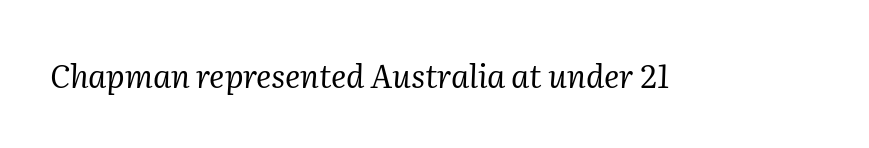
{"serif": "yes", "italic": "yes", "lean": "right", "slant_degrees": 2, "bold": "no", "weight": "regular", "width": "normal", "stroke_contrast": "medium", "x_height": "medium", "monospaced": "no", "underline": "no", "letter_spacing": "normal", "letter_spacing_em": 0.0, "glyph_px": 32}
